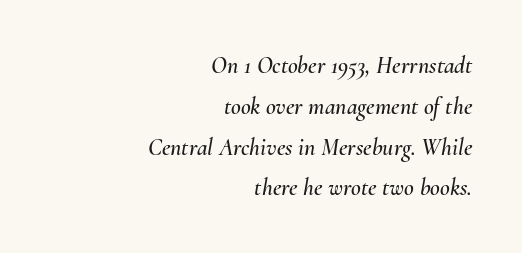
Caption: multi-line text, flush right, ragged left. Clear beneath every line of the passage. The block of text has a typical density, with ordinary space between rows. The specimen reads as italic at a glance.
